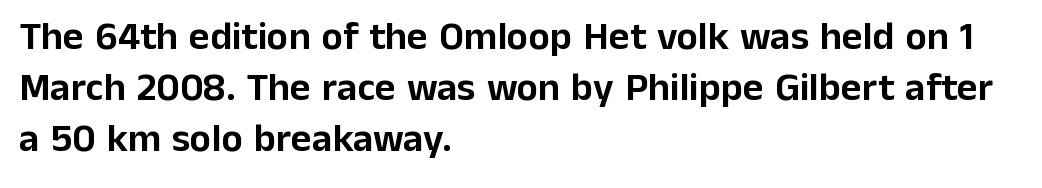
Q: Is the text italic (slanted)? A: No, it is upright.
Q: Is the typeface a serif or a sans-serif typeface? A: Sans-serif.
Q: Is the text underlined? A: No.
Q: How is the paragraph aligned? A: Left-aligned.
Q: Is the spacing between letters normal or unusually wide? A: Normal.
Q: Is the spacing between lines tight, normal or loose? A: Normal.
Q: Width (condensed, normal, or wide)? A: Normal.
Q: Stroke contrast? A: Low.
Q: x-height? A: Medium.
Q: Monospaced? A: No.
